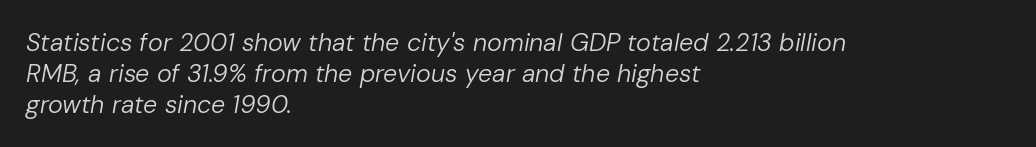
The image shows 25 px text type, italic (leaning right); set left-aligned, line spacing 1.24x, normal letter spacing, not underlined.
